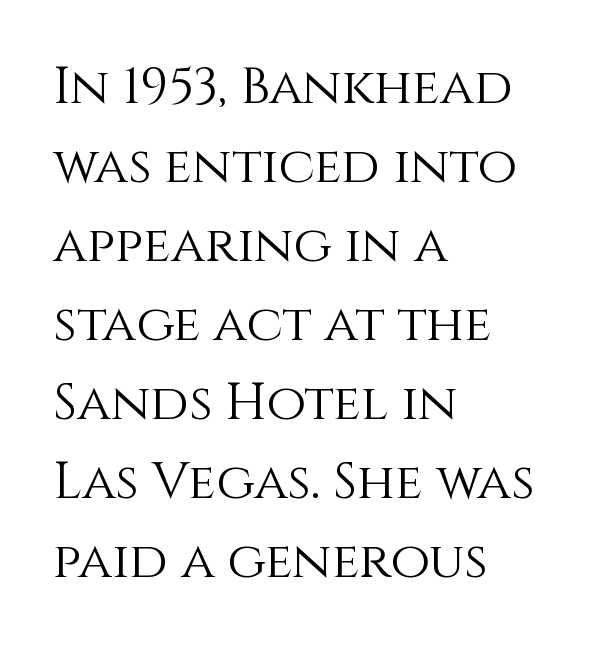
Q: Is the text bold? A: No.
Q: Is the text italic (slanted)? A: No, it is upright.
Q: Is the text underlined? A: No.
Q: How is the paragraph aligned? A: Left-aligned.
Q: Is the spacing between letters normal or unusually wide? A: Normal.
Q: Is the spacing between lines tight, normal or loose? A: Normal.
Q: Width (condensed, normal, or wide)? A: Normal.
Q: x-height? A: Large.
Q: Monospaced? A: No.
